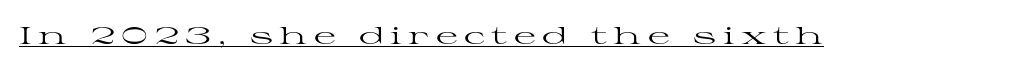
Inter-character spacing is expanded well beyond the font's built-in metrics. The rendering uses the underline text-decoration. No extra ink here — the face is not bold. The letters stand straight up with perfectly vertical stems.
